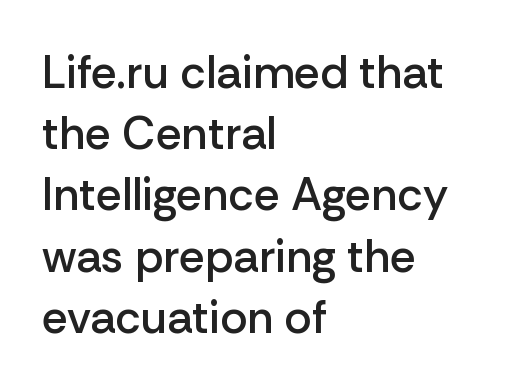
A typesetter would call this zero additional tracking. Looks like regular typesetting: each glyph gets only the width it needs. Nope, no serifs anywhere on these letters. The characters look somewhat weighty, a semibold short of true bold. Horizontal alignment here is leftward, the default for most running prose. This rendering features lettering with no underline.
